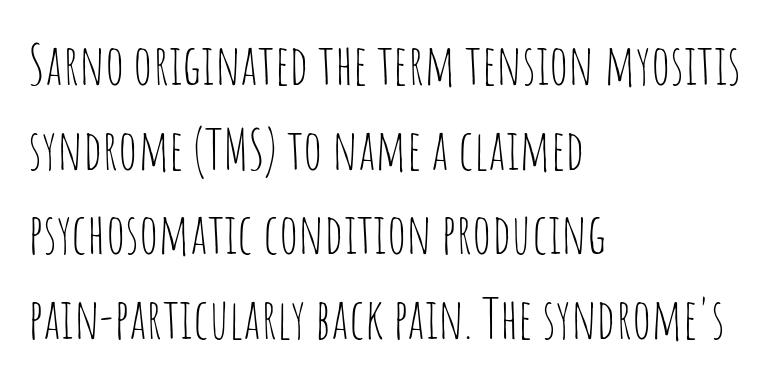
{"serif": "no", "italic": "no", "bold": "no", "weight": "thin", "width": "condensed", "stroke_contrast": "low", "x_height": "large", "monospaced": "no", "underline": "no", "align": "left", "line_spacing": "normal", "line_spacing_ratio": 1.51, "letter_spacing": "normal", "letter_spacing_em": 0.0, "glyph_px": 56}
